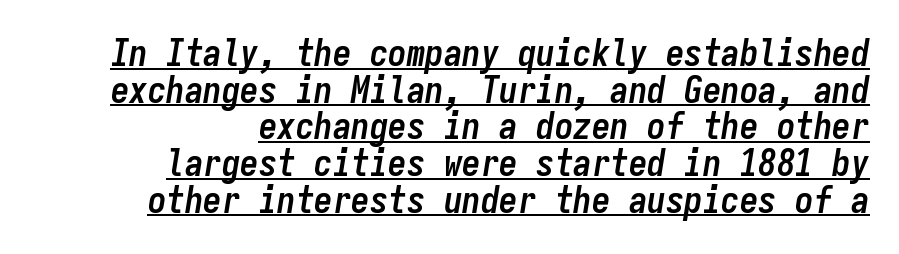
Q: Is the text bold? A: Yes.
Q: Is the text italic (slanted)? A: Yes, it leans right by about 9 degrees.
Q: Is the text underlined? A: Yes.
Q: How is the paragraph aligned? A: Right-aligned.
Q: Is the spacing between letters normal or unusually wide? A: Normal.
Q: Is the spacing between lines tight, normal or loose? A: Tight.
Q: Width (condensed, normal, or wide)? A: Condensed.
Q: Stroke contrast? A: Low.
Q: x-height? A: Medium.
Q: Monospaced? A: Yes.
